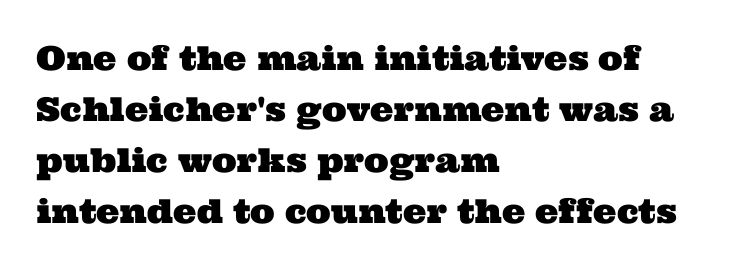
Is this a fixed-width face? No — the glyphs have proportional, varying widths. The vertical gap from one line to the next is medium. The font family rendered here belongs to the serif group. The typesetter chose a ragged-right arrangement here. Clear beneath every line of the passage. Short note: letters normally spaced.
